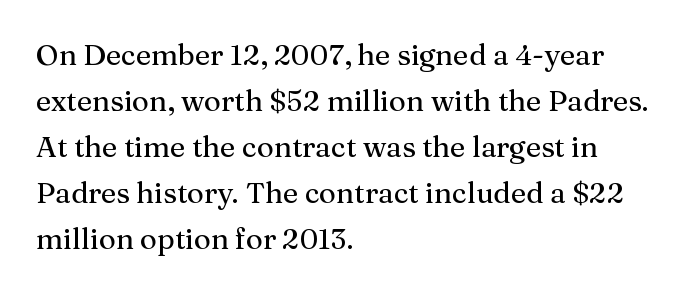
{"serif": "yes", "italic": "no", "width": "normal", "stroke_contrast": "medium", "x_height": "medium", "monospaced": "no", "underline": "no", "align": "left", "line_spacing": "normal", "line_spacing_ratio": 1.59, "letter_spacing": "normal", "letter_spacing_em": 0.0, "glyph_px": 29}
